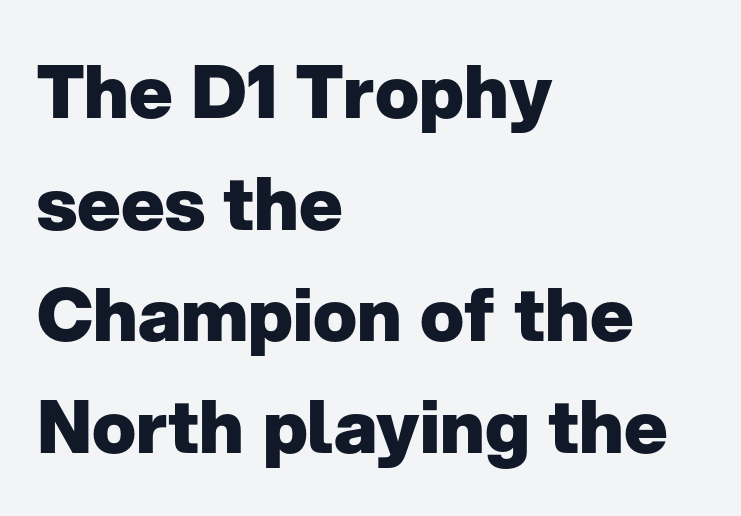
{"serif": "no", "italic": "no", "bold": "yes", "weight": "heavy", "width": "normal", "stroke_contrast": "low", "x_height": "medium", "monospaced": "no", "underline": "no", "align": "left", "line_spacing": "normal", "line_spacing_ratio": 1.53, "letter_spacing": "normal", "letter_spacing_em": 0.0, "glyph_px": 73}
